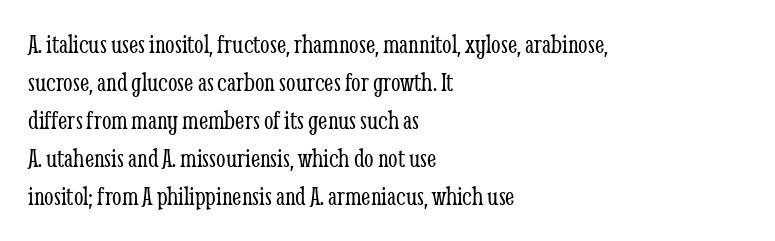
{"italic": "no", "bold": "no", "underline": "no", "align": "left", "line_spacing": "normal", "line_spacing_ratio": 1.41, "letter_spacing": "normal", "letter_spacing_em": 0.0, "glyph_px": 27}
